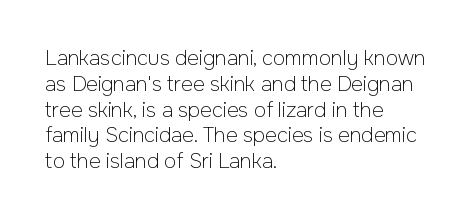
{"italic": "no", "bold": "no", "underline": "no", "align": "left", "line_spacing": "normal", "line_spacing_ratio": 1.29, "letter_spacing": "normal", "letter_spacing_em": 0.0, "glyph_px": 20}
